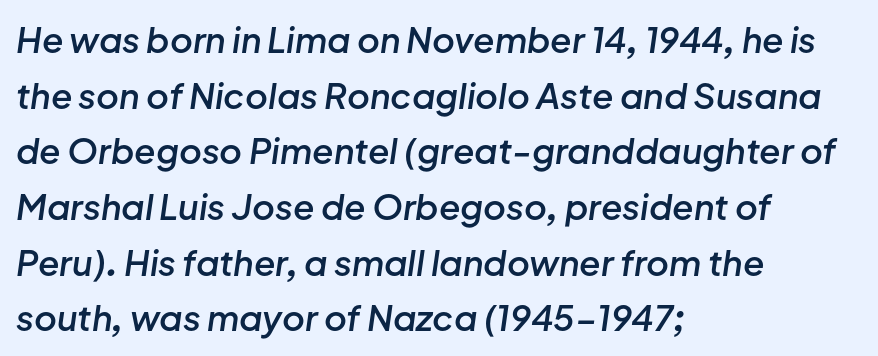
Q: Is the text bold? A: Semi-bold.
Q: Is the text italic (slanted)? A: Yes, it leans right by about 8 degrees.
Q: Is the text underlined? A: No.
Q: How is the paragraph aligned? A: Left-aligned.
Q: Is the spacing between letters normal or unusually wide? A: Normal.
Q: Is the spacing between lines tight, normal or loose? A: Normal.
Q: Width (condensed, normal, or wide)? A: Normal.
Q: Stroke contrast? A: Low.
Q: x-height? A: Medium.
Q: Monospaced? A: No.
